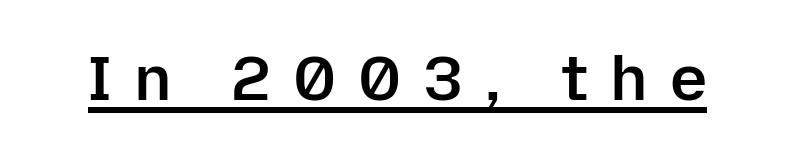
Glance below the letters and you will spot a drawn line. Characters follow at a spacing far wider than the type designer built in. You can tell from the bare stems that sans-serif type was used. You could not count columns in this text — the font is proportionally spaced.
